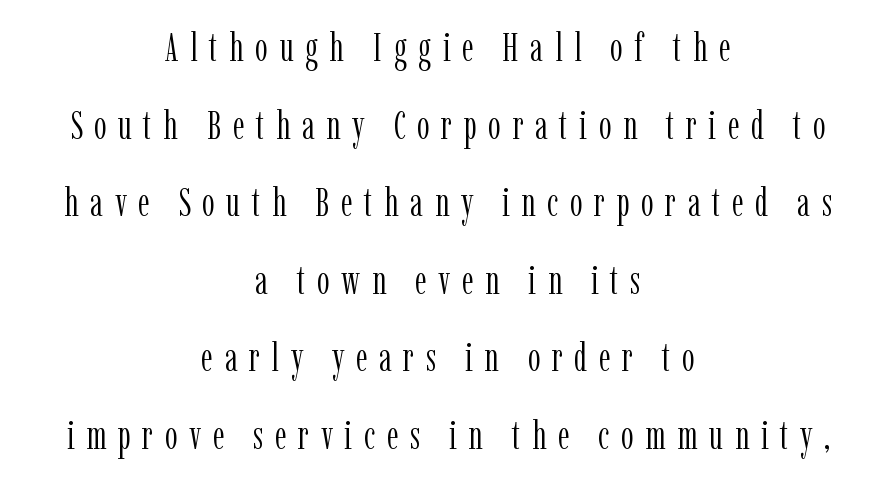
Q: Is the text bold? A: No.
Q: Is the text italic (slanted)? A: No, it is upright.
Q: Is the typeface a serif or a sans-serif typeface? A: Serif.
Q: Is the text underlined? A: No.
Q: How is the paragraph aligned? A: Centered.
Q: Is the spacing between letters normal or unusually wide? A: Unusually wide.
Q: Is the spacing between lines tight, normal or loose? A: Loose.
Q: Width (condensed, normal, or wide)? A: Condensed.
Q: Stroke contrast? A: Low.
Q: x-height? A: Medium.
Q: Monospaced? A: No.
